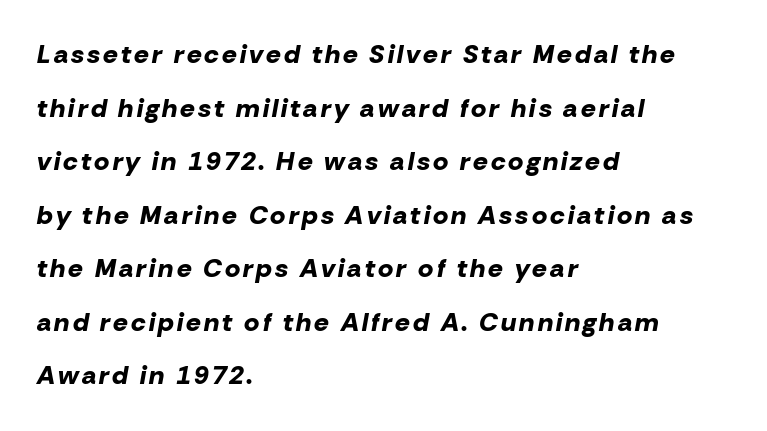
{"italic": "yes", "lean": "right", "slant_degrees": 10, "bold": "yes", "underline": "no", "align": "left", "line_spacing": "loose", "line_spacing_ratio": 2.06, "glyph_px": 26}
